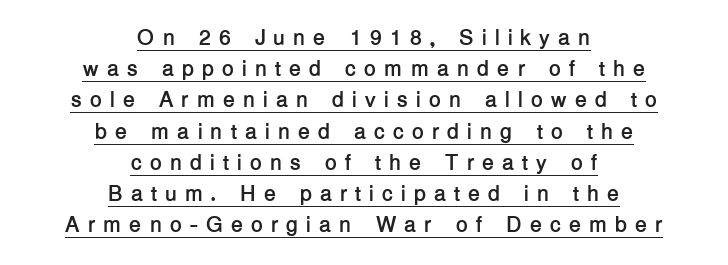
Q: Is the text bold? A: Yes.
Q: Is the text italic (slanted)? A: No, it is upright.
Q: Is the text underlined? A: Yes.
Q: How is the paragraph aligned? A: Centered.
Q: Is the spacing between letters normal or unusually wide? A: Unusually wide.
Q: Is the spacing between lines tight, normal or loose? A: Normal.
